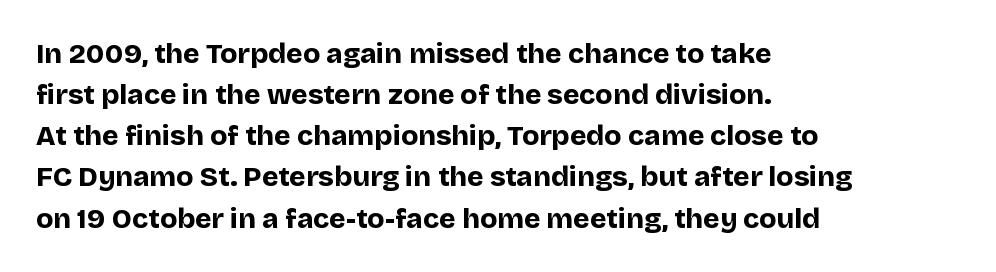
{"serif": "no", "italic": "no", "bold": "yes", "weight": "bold", "width": "normal", "stroke_contrast": "low", "x_height": "large", "monospaced": "no", "underline": "no", "align": "left", "line_spacing": "normal", "line_spacing_ratio": 1.47, "letter_spacing": "normal", "letter_spacing_em": 0.0, "glyph_px": 28}
